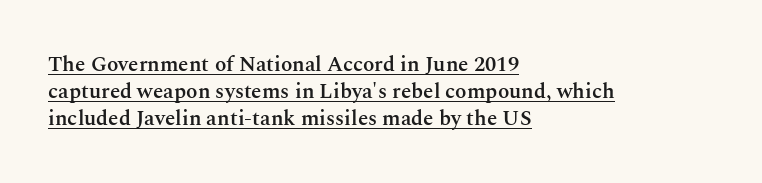
Reading down the column, the eye jumps a familiar distance to each next line. Like a heading marked for emphasis, these lines bear an underscore. These lines stack with their left ends in a neat column. Weight check: semibold — heavier than regular, not quite bold.
